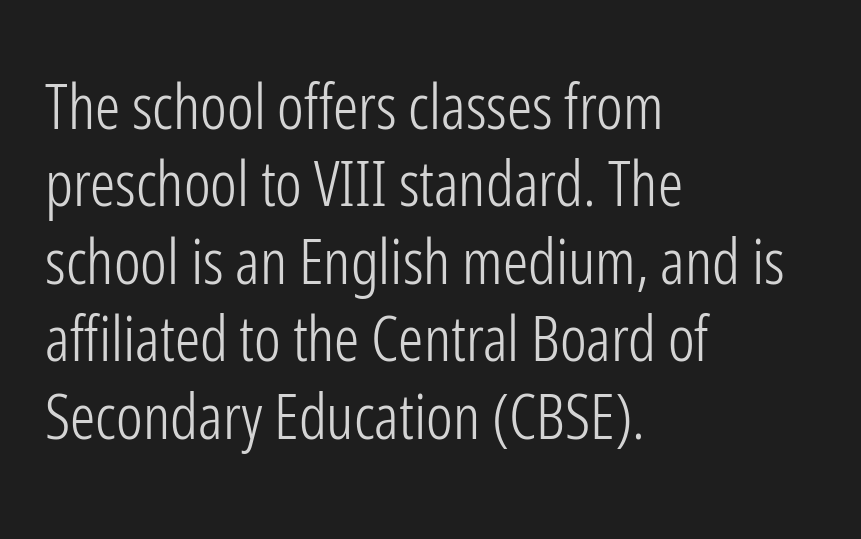
Q: Is the text bold? A: No.
Q: Is the text italic (slanted)? A: No, it is upright.
Q: Is the typeface a serif or a sans-serif typeface? A: Sans-serif.
Q: Is the text underlined? A: No.
Q: How is the paragraph aligned? A: Left-aligned.
Q: Is the spacing between letters normal or unusually wide? A: Normal.
Q: Width (condensed, normal, or wide)? A: Condensed.
Q: Stroke contrast? A: Low.
Q: x-height? A: Medium.
Q: Monospaced? A: No.
